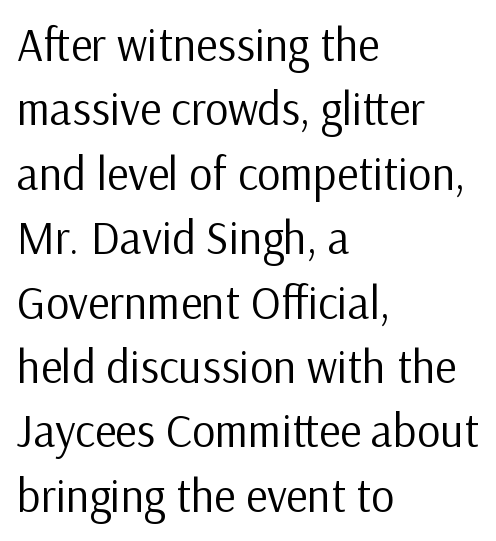
The image shows 46 px regular-weight sans-serif type, upright; set left-aligned, normal line spacing (1.4x), normal letter spacing, not underlined; low stroke contrast and a medium x-height.
